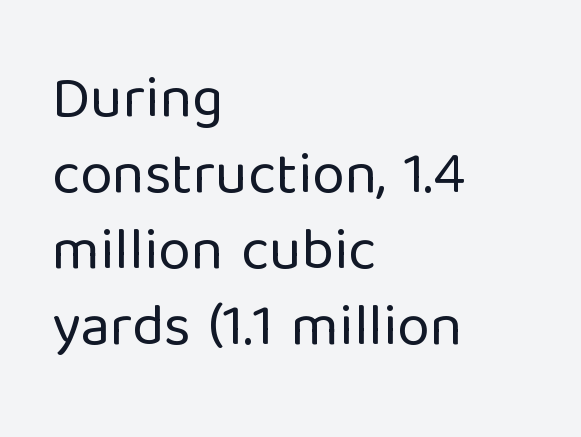
Q: Is the text bold? A: No.
Q: Is the text italic (slanted)? A: No, it is upright.
Q: Is the typeface a serif or a sans-serif typeface? A: Sans-serif.
Q: Is the text underlined? A: No.
Q: How is the paragraph aligned? A: Left-aligned.
Q: Is the spacing between letters normal or unusually wide? A: Normal.
Q: Is the spacing between lines tight, normal or loose? A: Normal.
Q: Width (condensed, normal, or wide)? A: Normal.
Q: Stroke contrast? A: Low.
Q: x-height? A: Medium.
Q: Monospaced? A: No.
